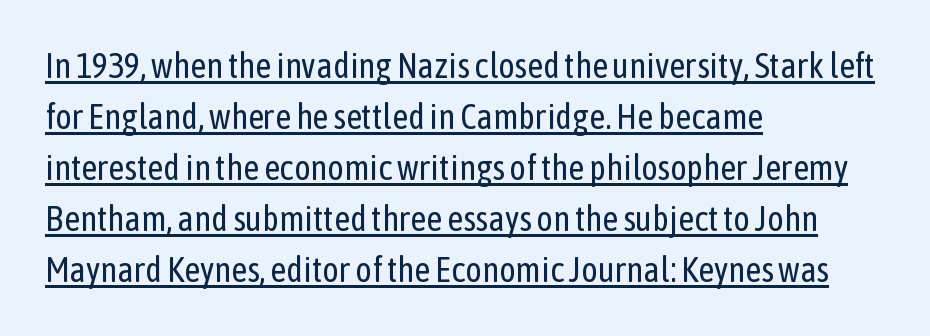
The image shows 35 px regular-weight, condensed sans-serif type, upright; set left-aligned, normal line spacing (1.46x), normal letter spacing, underlined; low stroke contrast and a medium x-height.
